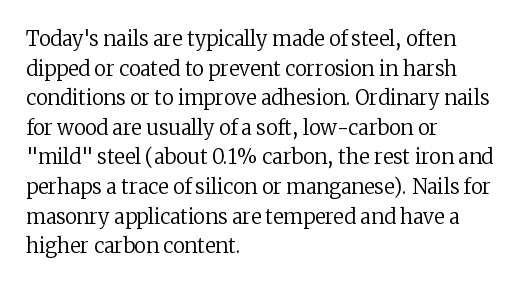
{"italic": "no", "bold": "no", "underline": "no", "align": "left", "line_spacing": "normal", "line_spacing_ratio": 1.48, "letter_spacing": "normal", "letter_spacing_em": 0.0, "glyph_px": 20}
